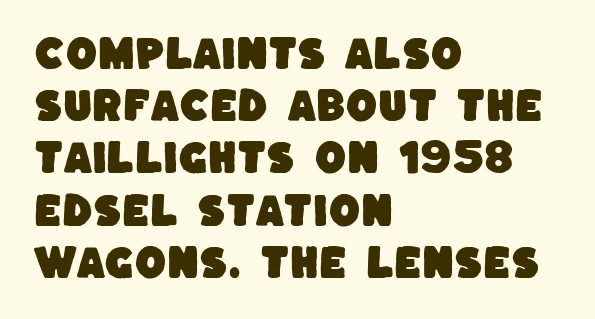
Q: Is the typeface a serif or a sans-serif typeface? A: Sans-serif.
Q: Is the text underlined? A: No.
Q: How is the paragraph aligned? A: Left-aligned.
Q: Is the spacing between letters normal or unusually wide? A: Normal.
Q: Is the spacing between lines tight, normal or loose? A: Normal.
Q: Width (condensed, normal, or wide)? A: Normal.
Q: Stroke contrast? A: Low.
Q: x-height? A: Large.
Q: Monospaced? A: No.
